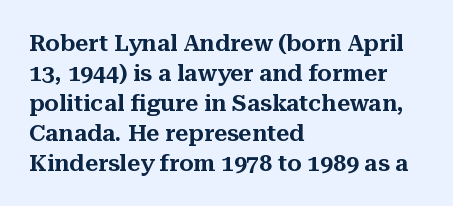
{"italic": "no", "underline": "no", "align": "left", "line_spacing": "normal", "line_spacing_ratio": 1.3, "letter_spacing": "normal", "letter_spacing_em": 0.0, "glyph_px": 23}
